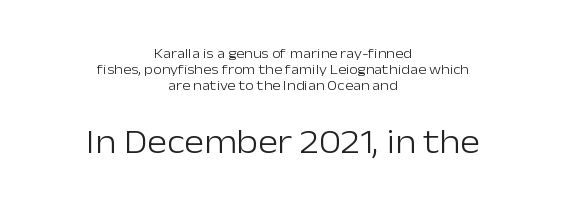
Q: Is the text bold? A: No.
Q: Is the text italic (slanted)? A: No, it is upright.
Q: Is the typeface a serif or a sans-serif typeface? A: Sans-serif.
Q: Is the text underlined? A: No.
Q: How is the paragraph aligned? A: Centered.
Q: Is the spacing between letters normal or unusually wide? A: Normal.
Q: Is the spacing between lines tight, normal or loose? A: Tight.
Q: Which block of text is set in a larger size, the first (top) or the second (bottom)? A: The second (bottom) one.
Q: Width (condensed, normal, or wide)? A: Normal.
Q: Stroke contrast? A: Low.
Q: x-height? A: Medium.
Q: Monospaced? A: No.
